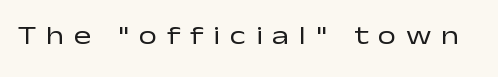
The image shows 26 px text type, upright; set unusually wide letter spacing (+0.38 em), not underlined.
